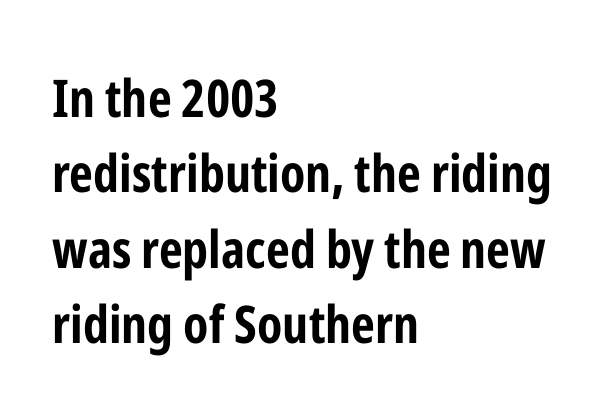
Q: Is the text bold? A: Yes.
Q: Is the text italic (slanted)? A: No, it is upright.
Q: Is the typeface a serif or a sans-serif typeface? A: Sans-serif.
Q: Is the text underlined? A: No.
Q: How is the paragraph aligned? A: Left-aligned.
Q: Is the spacing between letters normal or unusually wide? A: Normal.
Q: Is the spacing between lines tight, normal or loose? A: Normal.
Q: Width (condensed, normal, or wide)? A: Condensed.
Q: Stroke contrast? A: Low.
Q: x-height? A: Medium.
Q: Monospaced? A: No.
